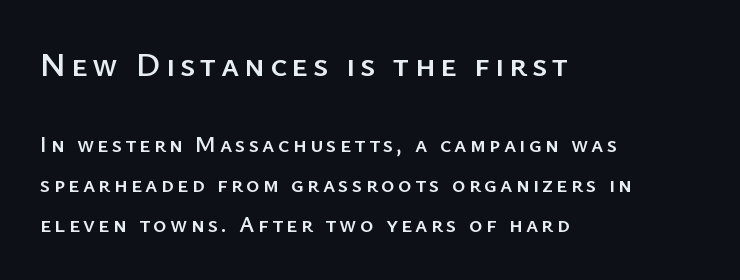
The image shows 34 px sans-serif type, upright; set left-aligned, line spacing 1.75x, not underlined; the first (top) block is 1.48x larger; low stroke contrast and a medium x-height.
